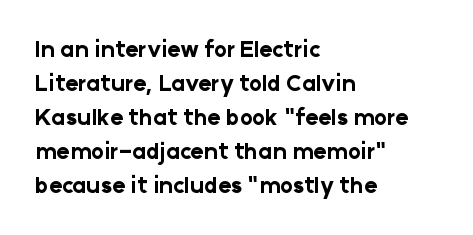
Underline: absent. Default kerning and tracking; the words read as compact shapes. Successive baselines arrive at the customary interval. You can tell it's not italic because the verticals are truly vertical. One-word summary of the alignment: left. These lines carry a lot of weight — the face is fully bold.
